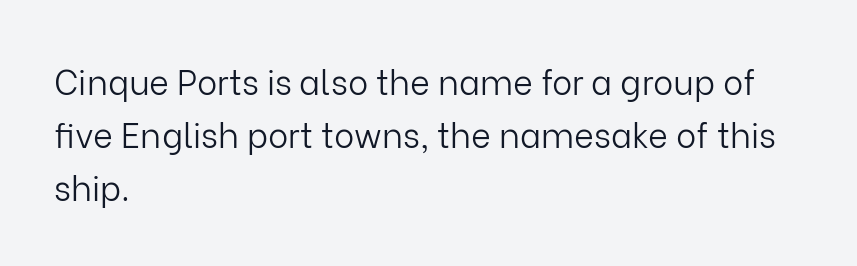
Q: Is the text bold? A: No.
Q: Is the text italic (slanted)? A: No, it is upright.
Q: Is the typeface a serif or a sans-serif typeface? A: Sans-serif.
Q: Is the text underlined? A: No.
Q: How is the paragraph aligned? A: Left-aligned.
Q: Is the spacing between letters normal or unusually wide? A: Normal.
Q: Is the spacing between lines tight, normal or loose? A: Normal.
Q: Width (condensed, normal, or wide)? A: Normal.
Q: Stroke contrast? A: Low.
Q: x-height? A: Medium.
Q: Monospaced? A: No.
